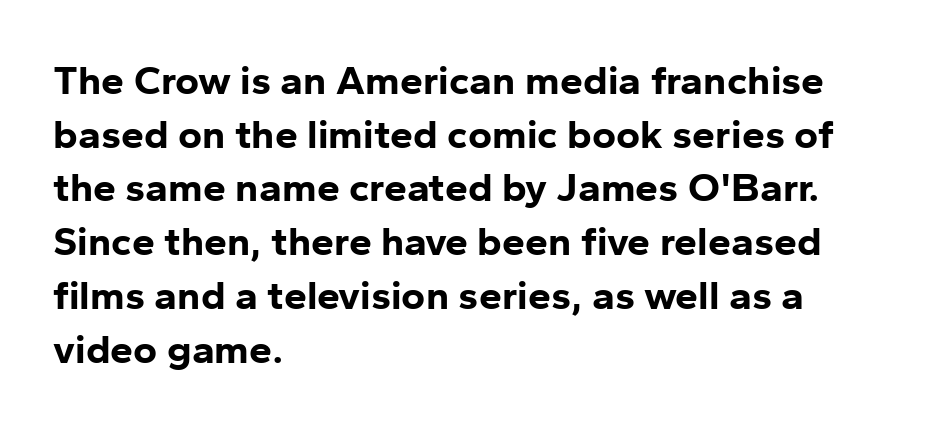
Q: Is the text bold? A: Yes.
Q: Is the text italic (slanted)? A: No, it is upright.
Q: Is the typeface a serif or a sans-serif typeface? A: Sans-serif.
Q: Is the text underlined? A: No.
Q: How is the paragraph aligned? A: Left-aligned.
Q: Is the spacing between letters normal or unusually wide? A: Normal.
Q: Is the spacing between lines tight, normal or loose? A: Normal.
Q: Width (condensed, normal, or wide)? A: Normal.
Q: Stroke contrast? A: Low.
Q: x-height? A: Medium.
Q: Monospaced? A: No.
